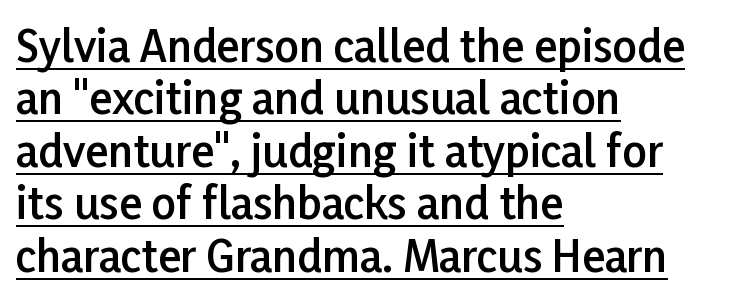
The image shows 43 px semibold sans-serif type, upright; set left-aligned, line spacing 1.22x, normal letter spacing, underlined; low stroke contrast and a medium x-height.
